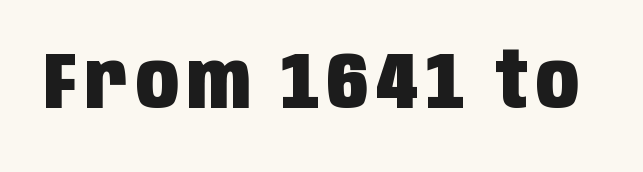
{"serif": "no", "italic": "no", "bold": "yes", "weight": "heavy", "width": "condensed", "stroke_contrast": "low", "x_height": "large", "monospaced": "no", "underline": "no", "glyph_px": 79}
